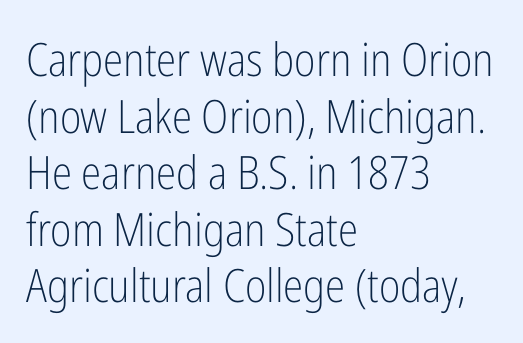
The image shows 46 px light, condensed sans-serif type, upright; set left-aligned, line spacing 1.23x, normal letter spacing, not underlined; low stroke contrast and a medium x-height.
